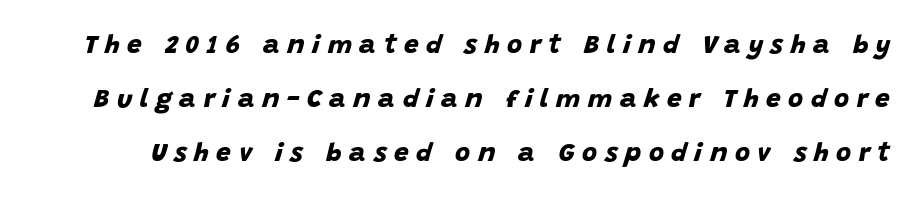
{"bold": "yes", "underline": "no", "line_spacing": "loose", "line_spacing_ratio": 2.07, "letter_spacing": "wide", "letter_spacing_em": 0.29, "glyph_px": 26}
